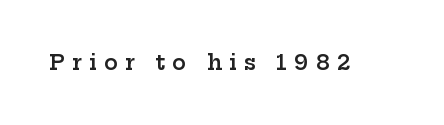
A clean baseline with only descenders dipping below it. The typesetting leans somewhat heavy: a semibold. The face used here is rendered with a markedly widened letterfit. Nope, not italic — everything's standing straight.
